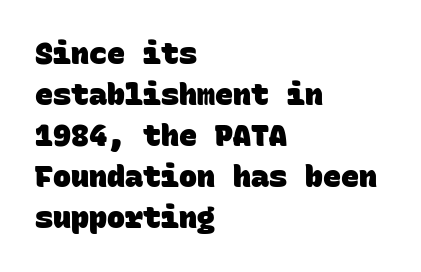
Q: Is the text bold? A: Yes.
Q: Is the typeface a serif or a sans-serif typeface? A: Sans-serif.
Q: Is the text underlined? A: No.
Q: How is the paragraph aligned? A: Left-aligned.
Q: Is the spacing between letters normal or unusually wide? A: Normal.
Q: Is the spacing between lines tight, normal or loose? A: Normal.
Q: Width (condensed, normal, or wide)? A: Normal.
Q: Stroke contrast? A: Low.
Q: x-height? A: Large.
Q: Monospaced? A: Yes.
